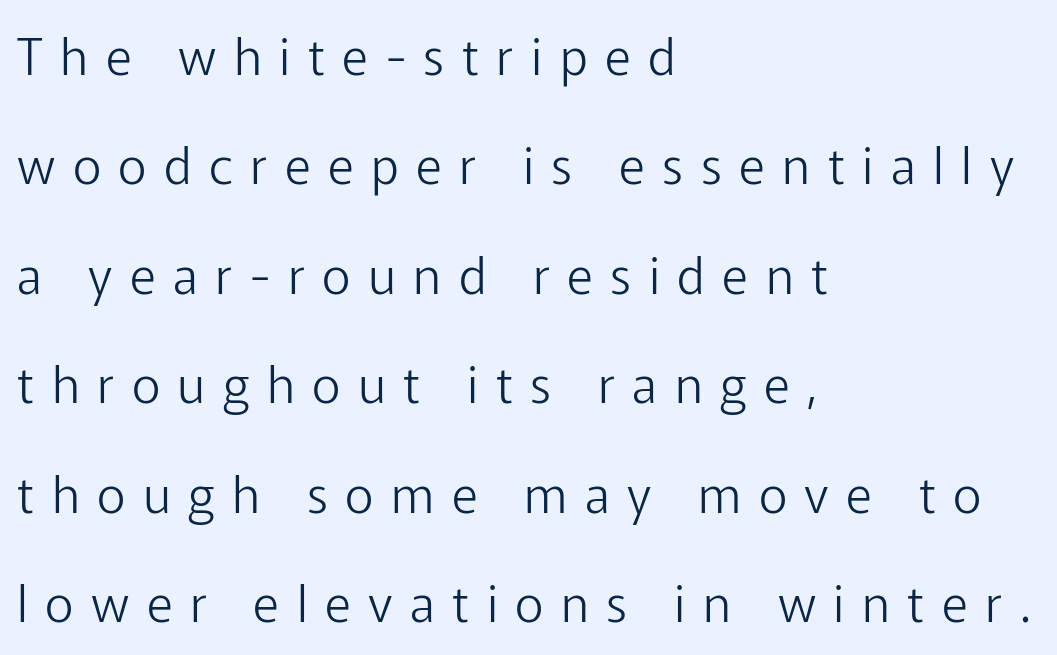
The gap between lines stays unmarked. The rendering inserts visible extra space after every character. Line starts are locked; line ends wander. Is this a fixed-width face? No — the glyphs have proportional, varying widths. Posture: vertical. One glance says open: line gaps are wider than usual.
